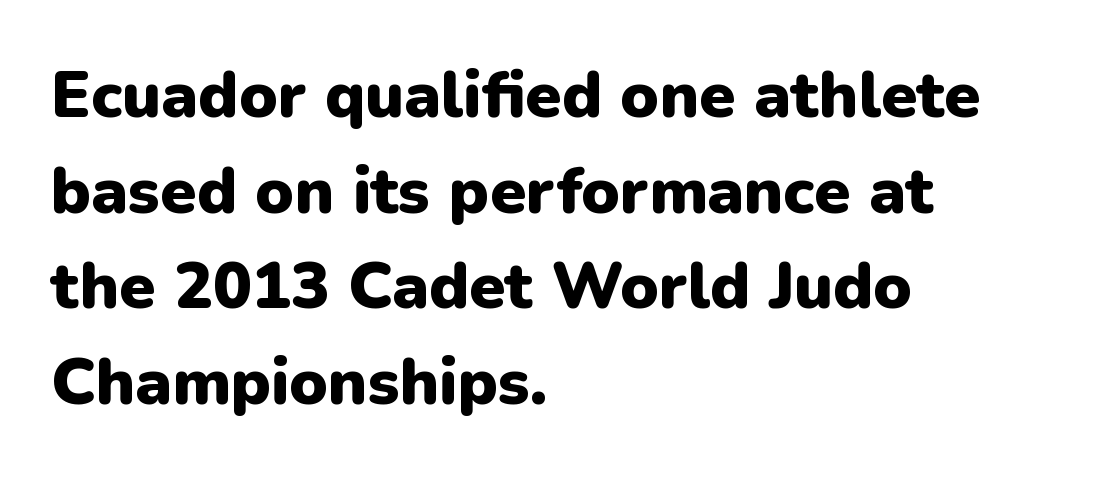
Honestly, the row spacing looks completely unremarkable. It's the straight-up-and-down kind of type. The paragraph shown leans on its left margin. The face used here is proportionally spaced, like ordinary book or web type. Letter spacing: default.
